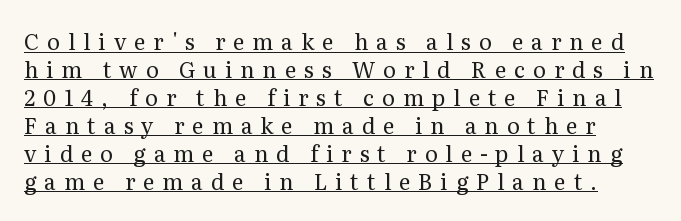
The face used here is rendered with a markedly widened letterfit. The letters stand straight up with perfectly vertical stems. Weight: in the light-to-regular range. Beneath each row of characters lies a ruled line. Leading matches the norm, producing a regular column.
